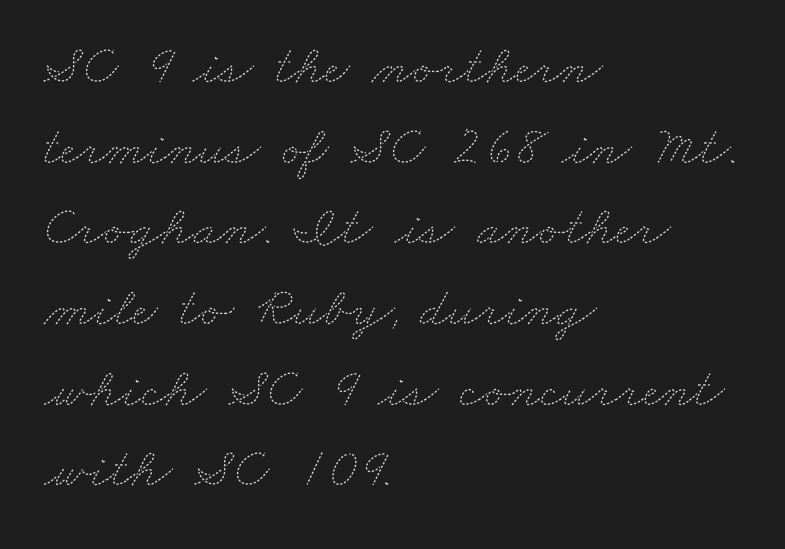
Q: Is the text bold? A: No.
Q: Is the text underlined? A: No.
Q: How is the paragraph aligned? A: Left-aligned.
Q: Is the spacing between letters normal or unusually wide? A: Normal.
Q: Is the spacing between lines tight, normal or loose? A: Normal.
Q: Width (condensed, normal, or wide)? A: Wide.
Q: Stroke contrast? A: Medium.
Q: x-height? A: Small.
Q: Monospaced? A: No.
